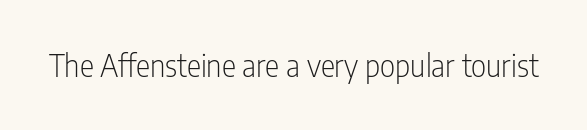
{"serif": "no", "italic": "no", "bold": "no", "weight": "light", "width": "condensed", "stroke_contrast": "low", "x_height": "medium", "monospaced": "no", "underline": "no", "letter_spacing": "normal", "letter_spacing_em": 0.0, "glyph_px": 30}
